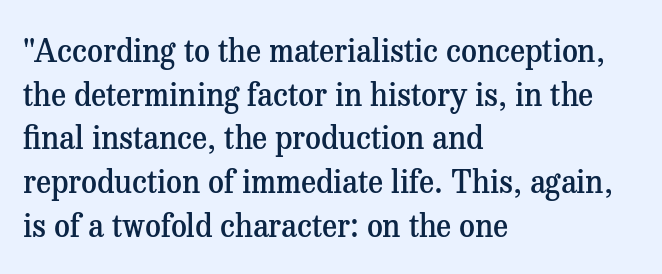
The image shows 31 px semibold serif type, upright; set left-aligned, normal line spacing (1.41x), normal letter spacing, not underlined; medium stroke contrast and a medium x-height.
